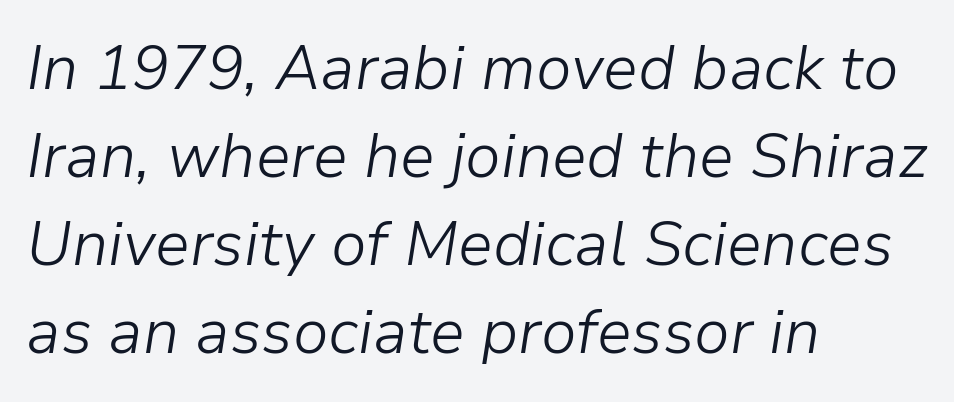
The image shows 62 px light type, italic (leaning right); set left-aligned, normal line spacing (1.42x), normal letter spacing, not underlined; low stroke contrast and a medium x-height.
